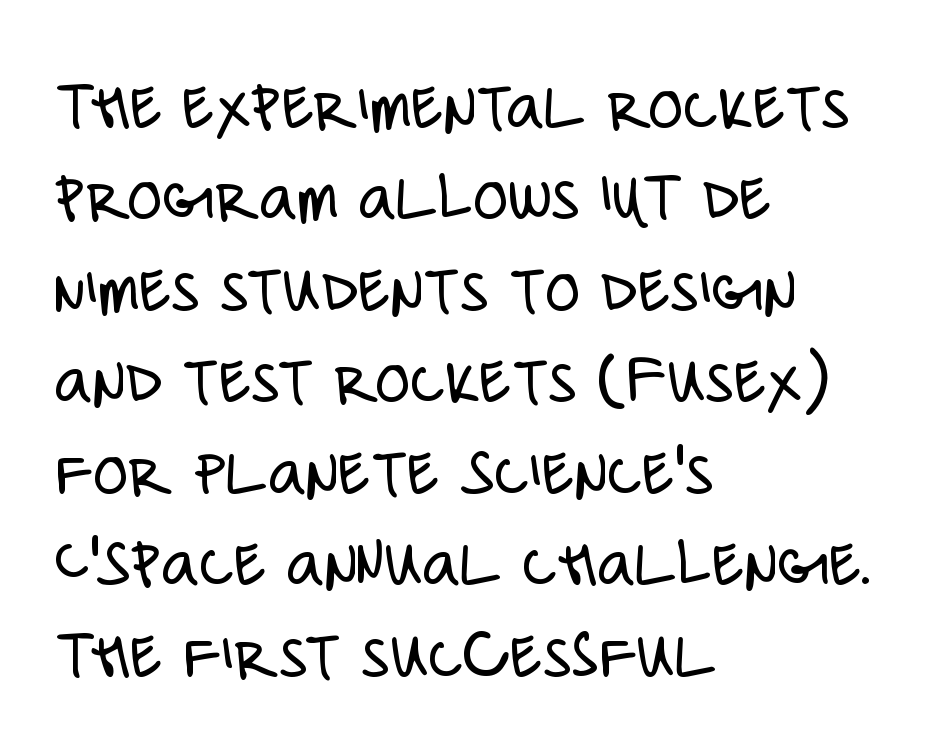
The image shows 72 px light, condensed sans-serif type, upright; set left-aligned, normal line spacing (1.27x), normal letter spacing, not underlined; low stroke contrast and a large x-height.
